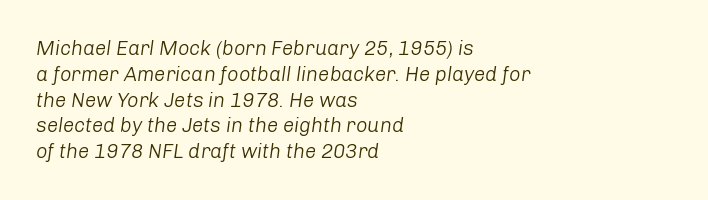
Q: Is the text bold? A: No.
Q: Is the text italic (slanted)? A: Yes, it leans right by about 8 degrees.
Q: Is the text underlined? A: No.
Q: How is the paragraph aligned? A: Left-aligned.
Q: Is the spacing between letters normal or unusually wide? A: Normal.
Q: Is the spacing between lines tight, normal or loose? A: Normal.
